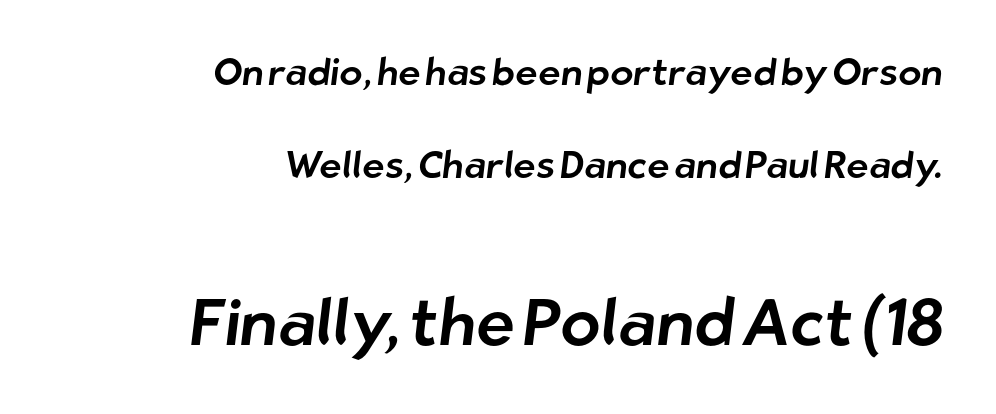
{"serif": "no", "width": "normal", "stroke_contrast": "low", "x_height": "medium", "monospaced": "no", "underline": "no", "align": "right", "line_spacing": "loose", "line_spacing_ratio": 2.44, "letter_spacing": "normal", "letter_spacing_em": 0.0, "larger_block": "second", "size_ratio": 1.74, "glyph_px": 66}
